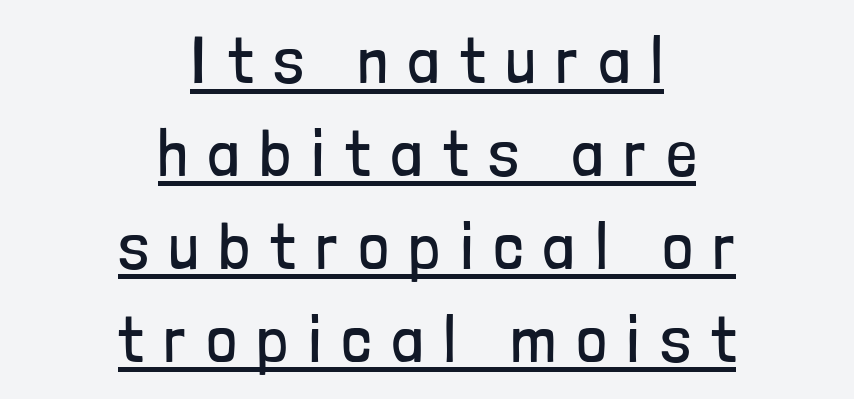
{"serif": "no", "italic": "no", "bold": "no", "weight": "regular", "width": "condensed", "stroke_contrast": "low", "x_height": "medium", "monospaced": "no", "underline": "yes", "align": "center", "line_spacing": "normal", "line_spacing_ratio": 1.43, "letter_spacing": "wide", "letter_spacing_em": 0.32, "glyph_px": 65}
